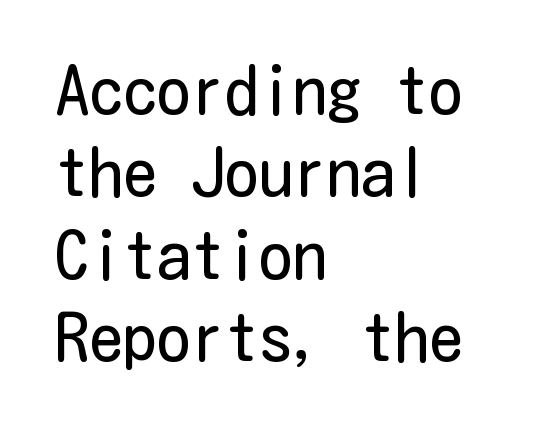
{"serif": "no", "italic": "no", "bold": "no", "weight": "regular", "width": "condensed", "stroke_contrast": "low", "x_height": "medium", "underline": "no", "align": "left", "line_spacing_ratio": 1.21, "letter_spacing": "normal", "letter_spacing_em": 0.0, "glyph_px": 68}
